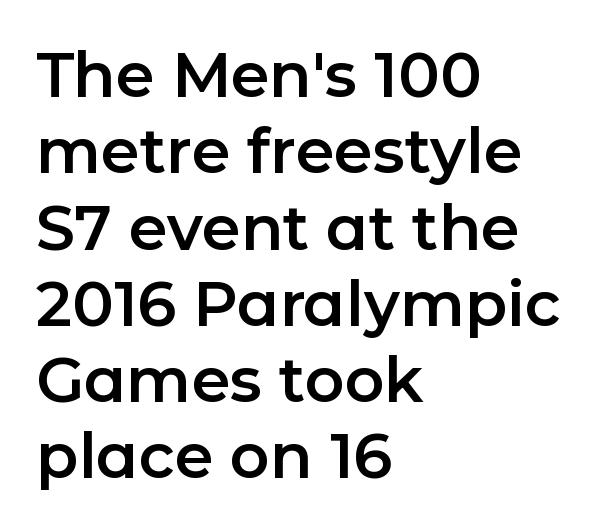
{"serif": "no", "italic": "no", "width": "normal", "stroke_contrast": "low", "x_height": "medium", "monospaced": "no", "underline": "no", "align": "left", "line_spacing_ratio": 1.23, "letter_spacing": "normal", "letter_spacing_em": 0.0, "glyph_px": 62}
